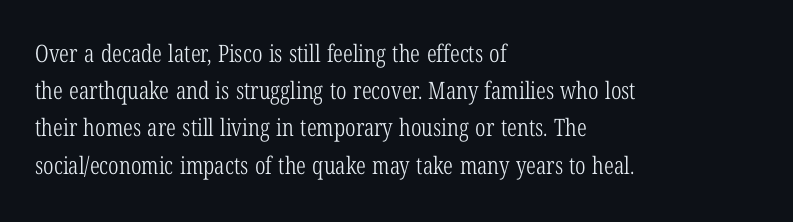
Q: Is the text bold? A: No.
Q: Is the text italic (slanted)? A: No, it is upright.
Q: Is the text underlined? A: No.
Q: How is the paragraph aligned? A: Left-aligned.
Q: Is the spacing between letters normal or unusually wide? A: Normal.
Q: Is the spacing between lines tight, normal or loose? A: Normal.
